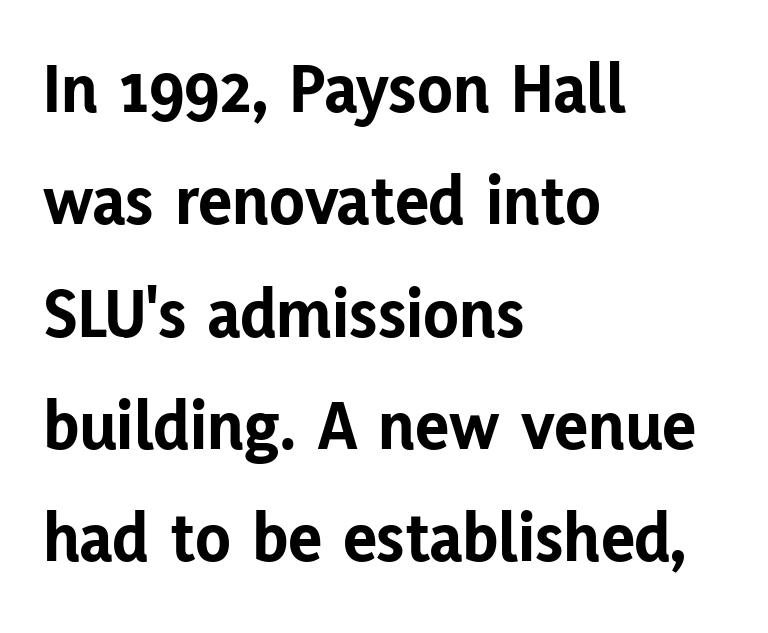
{"serif": "no", "italic": "no", "bold": "yes", "weight": "bold", "width": "normal", "stroke_contrast": "low", "x_height": "medium", "monospaced": "no", "underline": "no", "align": "left", "line_spacing": "normal", "line_spacing_ratio": 1.56, "letter_spacing": "normal", "letter_spacing_em": 0.0, "glyph_px": 72}
